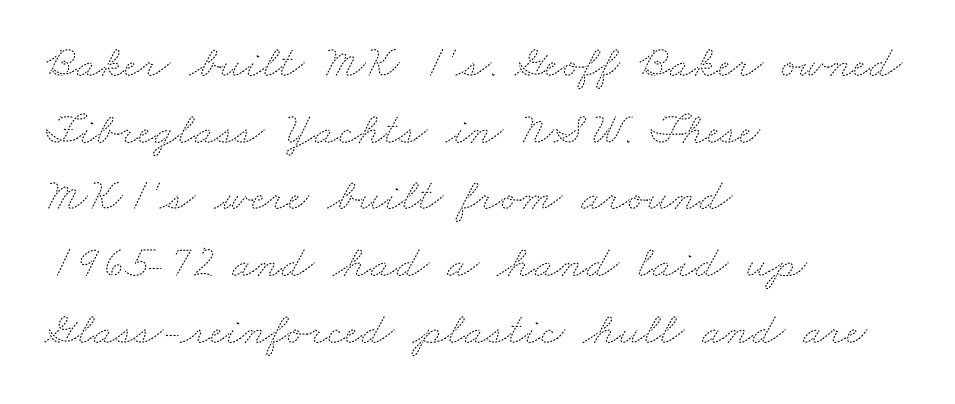
The image shows 46 px thin, wide type; set left-aligned, normal line spacing (1.45x), normal letter spacing, not underlined; medium stroke contrast and a small x-height.
